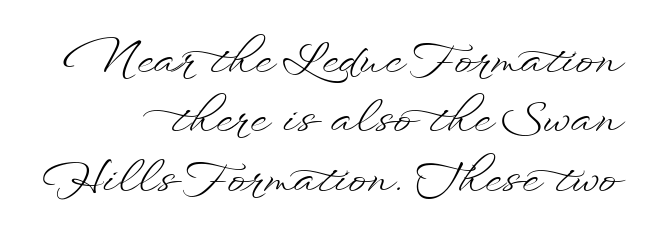
{"bold": "no", "weight": "light", "width": "wide", "stroke_contrast": "low", "x_height": "small", "monospaced": "no", "underline": "no", "align": "right", "line_spacing": "normal", "line_spacing_ratio": 1.35, "letter_spacing": "normal", "letter_spacing_em": 0.0, "glyph_px": 44}
